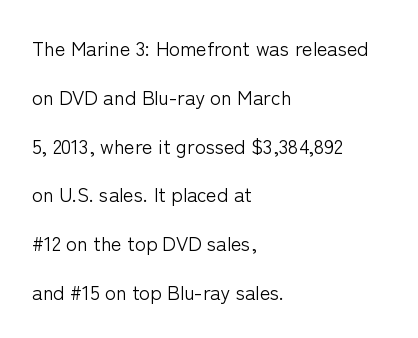
The image shows 20 px text type, upright; set left-aligned, loose line spacing (2.44x), normal letter spacing, not underlined.
